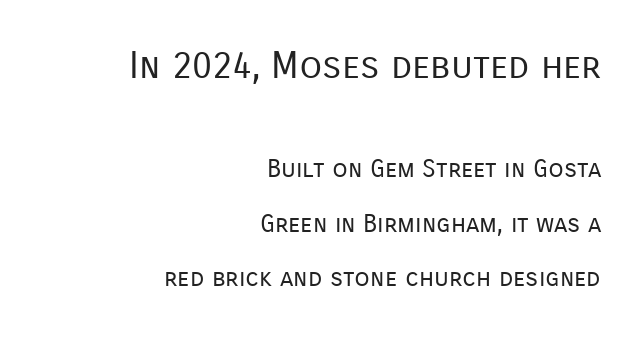
One glance says open: line gaps are wider than usual. This sample uses plain, unmodified letter spacing. Leftover space on each line is placed entirely before the opening word. The typeface chosen for these lines omits serifs. The rendering uses natural spacing where letterforms have individual widths.
